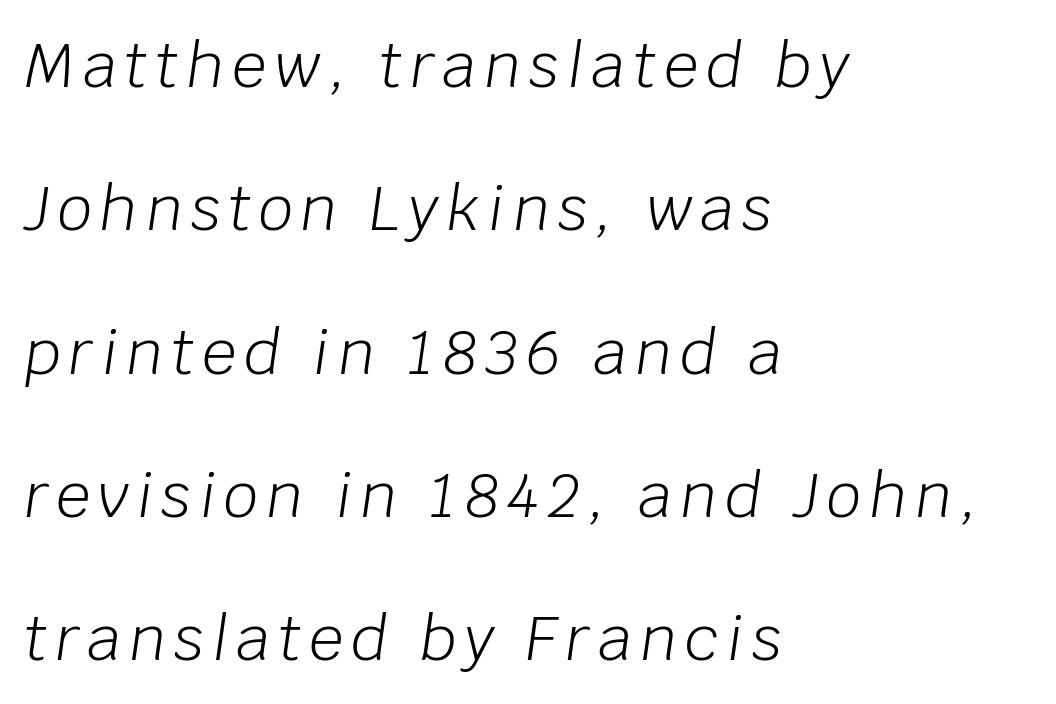
No extra ink here — the face is not bold. No word sits above an underline. Each letter keeps its own natural width here, so spacing adapts to shape. This sample uses an oblique cut, with every glyph tilted off the vertical.
